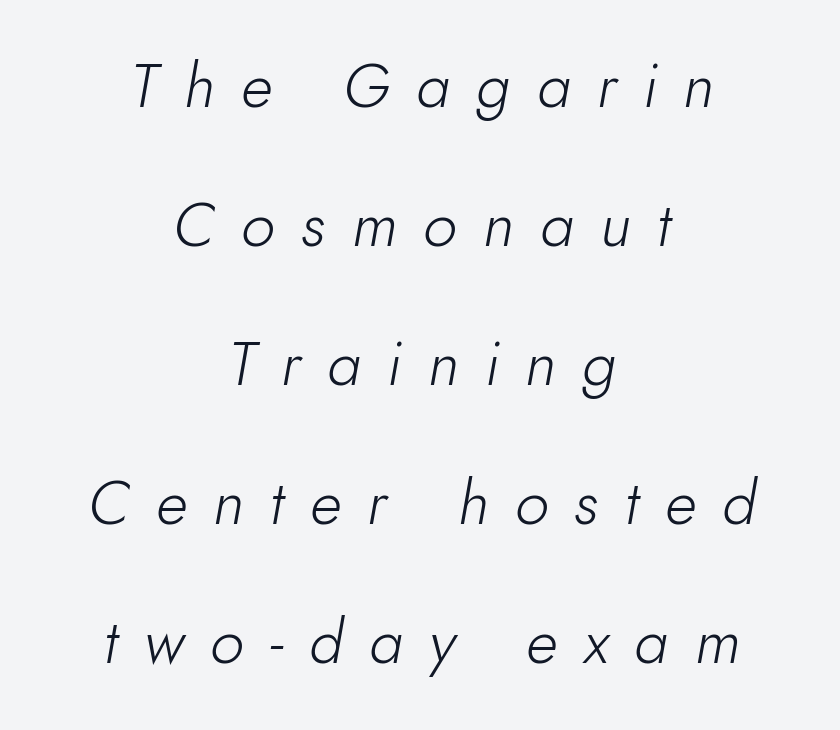
This sample uses an oblique cut, with every glyph tilted off the vertical. This sample has the flowing, uneven cadence of proportional lettering. Descender tails drop into unmarked territory. The rendering positions every line midway between the sides. A great deal of white space separates one row of letters from the next. The typeface has the unassuming heft of standard copy or less.
